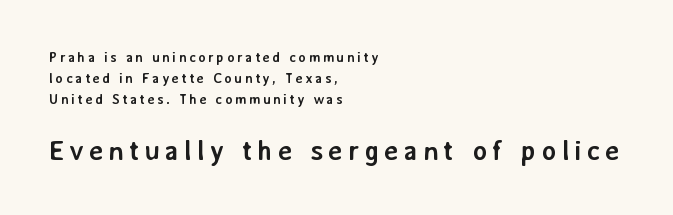
The image shows 28 px semibold sans-serif type, upright; set left-aligned, normal line spacing (1.49x), not underlined; the second (bottom) block is 2.0x larger; low stroke contrast and a medium x-height.
